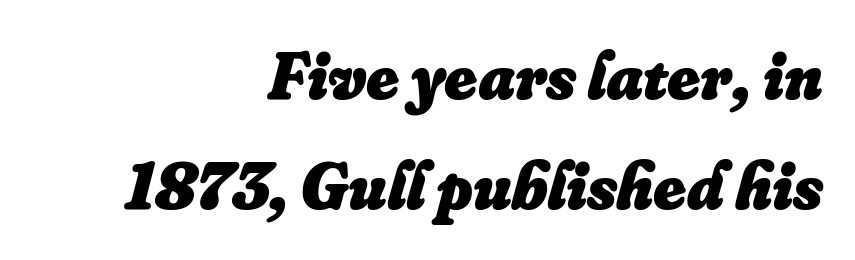
The image shows 68 px heavy type, italic (leaning right); set right-aligned, normal line spacing (1.62x), normal letter spacing, not underlined; low stroke contrast and a small x-height.
